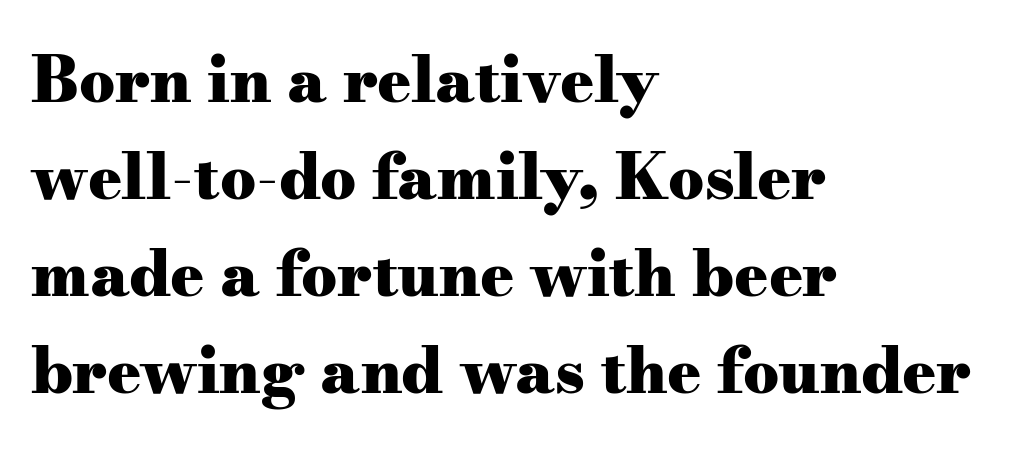
{"serif": "yes", "italic": "no", "bold": "yes", "weight": "heavy", "width": "wide", "stroke_contrast": "medium", "x_height": "small", "monospaced": "no", "underline": "no", "align": "left", "line_spacing": "normal", "line_spacing_ratio": 1.54, "letter_spacing": "normal", "letter_spacing_em": 0.0, "glyph_px": 63}
